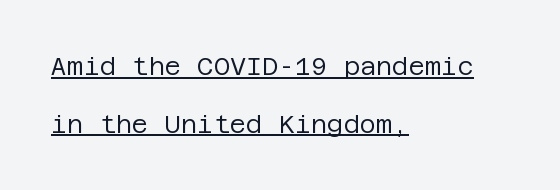
The image shows 25 px text type, upright; set left-aligned, loose line spacing (2.31x), normal letter spacing, underlined.
